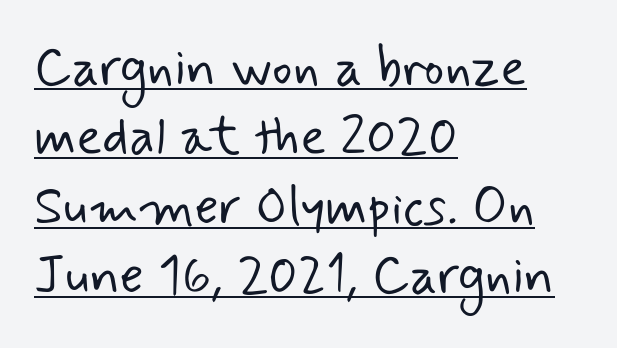
The image shows 53 px light sans-serif type; set left-aligned, normal line spacing (1.31x), normal letter spacing, underlined; low stroke contrast and a small x-height.
